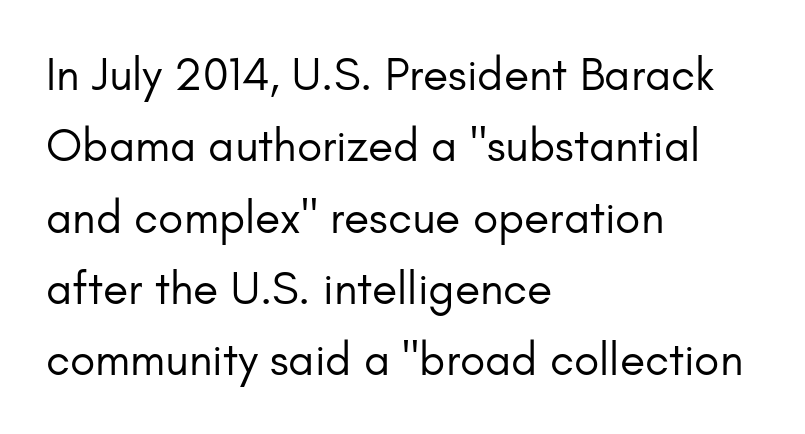
Rendered with straight, roman letterforms. Anything drawn beneath the words? Only blank space. Visually the block forms a straight wall on the left and a jagged coastline on the right. The rendering uses natural spacing where letterforms have individual widths.
